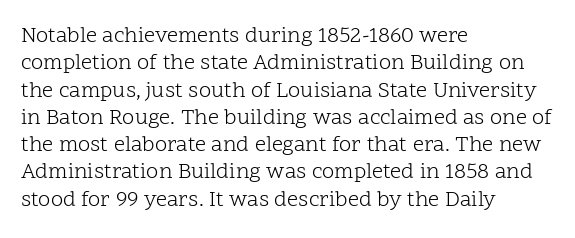
{"italic": "no", "bold": "no", "underline": "no", "align": "left", "line_spacing_ratio": 1.24, "letter_spacing": "normal", "letter_spacing_em": 0.0, "glyph_px": 22}
